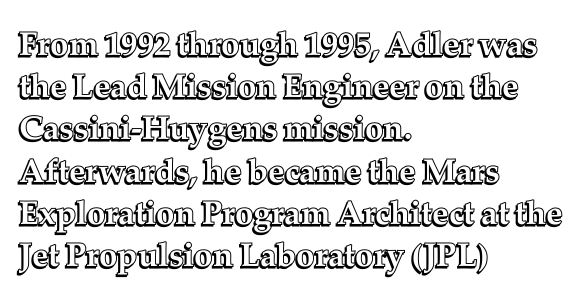
Q: Is the text italic (slanted)? A: No, it is upright.
Q: Is the text underlined? A: No.
Q: How is the paragraph aligned? A: Left-aligned.
Q: Is the spacing between letters normal or unusually wide? A: Normal.
Q: Is the spacing between lines tight, normal or loose? A: Normal.
Q: Width (condensed, normal, or wide)? A: Normal.
Q: x-height? A: Medium.
Q: Monospaced? A: No.
